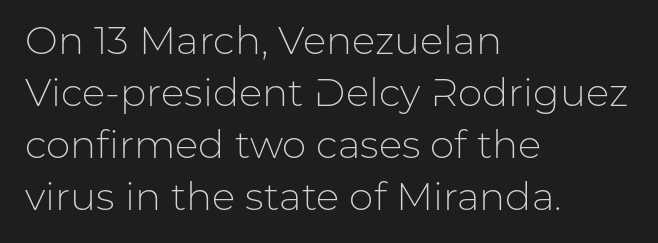
The image shows 39 px light sans-serif type, upright; set left-aligned, normal line spacing (1.33x), normal letter spacing, not underlined; low stroke contrast and a medium x-height.
